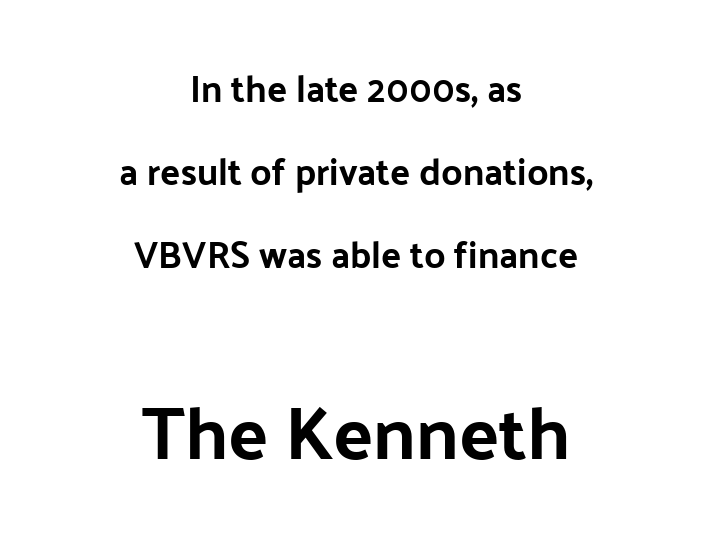
Which margin do the lines hug? Neither — every line sits in the middle. Clear beneath every line of the passage. Here the designer chose a conventional face with non-uniform glyph widths. Horizontal bands of white between lines are thick stripes.
